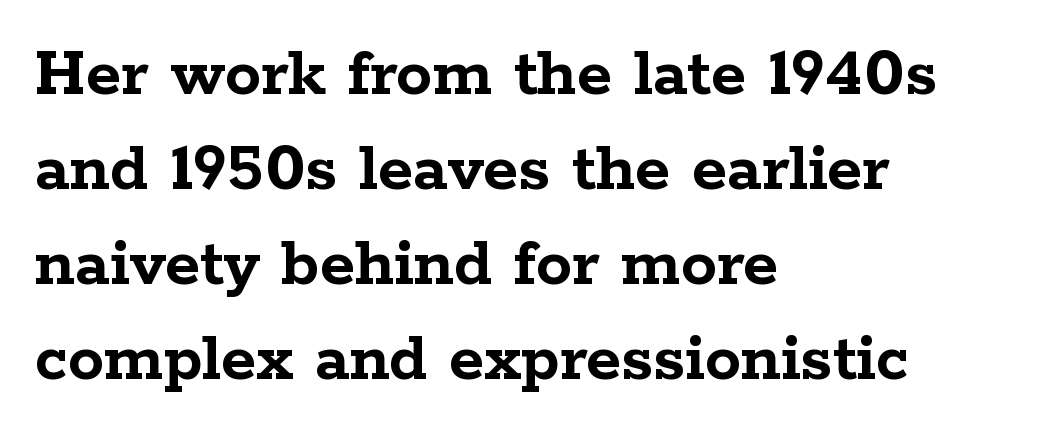
The string is rendered with underlining switched off. Every row of glyphs begins at an identical x-position on the left. Font category for this specimen: serif. Reading down the column, the eye jumps a familiar distance to each next line. These lines are rendered in a variable-pitch font. How are the letters spaced? Ordinarily, with no added tracking.
